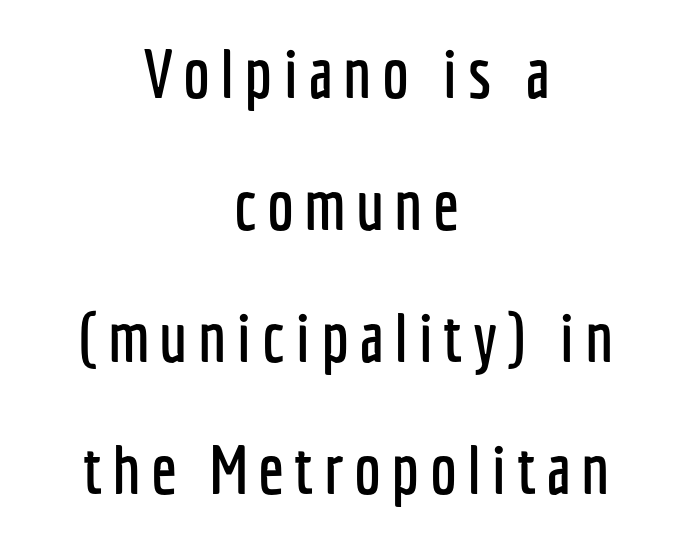
The image shows 68 px condensed sans-serif type, upright; set centered, loose line spacing (1.94x), not underlined; low stroke contrast and a medium x-height.
